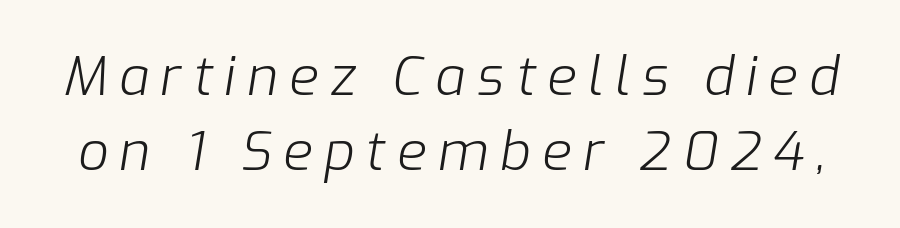
{"italic": "yes", "lean": "right", "slant_degrees": 9, "bold": "no", "weight": "light", "width": "normal", "stroke_contrast": "low", "x_height": "medium", "monospaced": "no", "underline": "no", "line_spacing": "normal", "line_spacing_ratio": 1.38, "letter_spacing": "wide", "letter_spacing_em": 0.21, "glyph_px": 54}
